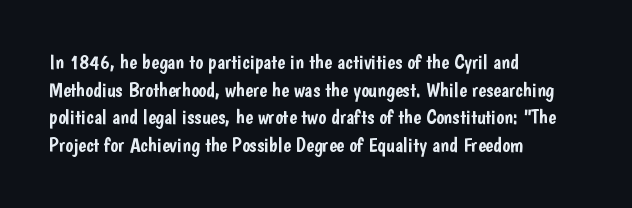
The image shows 21 px text type, upright; set left-aligned, normal line spacing (1.32x), normal letter spacing, not underlined.
